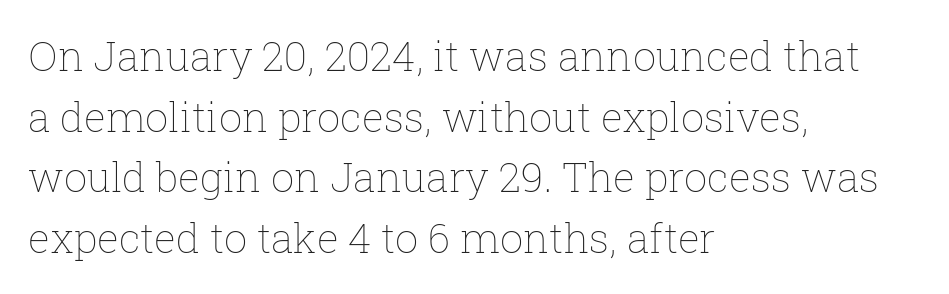
Q: Is the text bold? A: No.
Q: Is the text italic (slanted)? A: No, it is upright.
Q: Is the text underlined? A: No.
Q: How is the paragraph aligned? A: Left-aligned.
Q: Is the spacing between letters normal or unusually wide? A: Normal.
Q: Is the spacing between lines tight, normal or loose? A: Normal.
Q: Width (condensed, normal, or wide)? A: Normal.
Q: Stroke contrast? A: Low.
Q: x-height? A: Medium.
Q: Monospaced? A: No.
